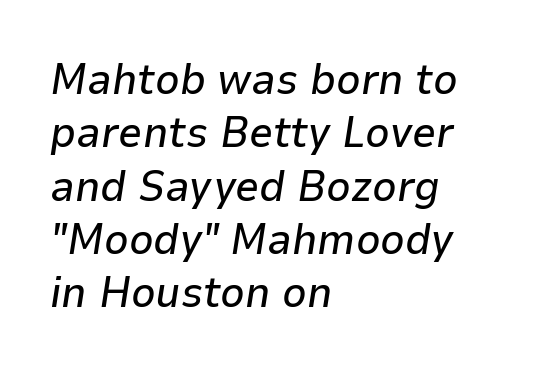
Q: Is the text italic (slanted)? A: Yes, it leans right by about 9 degrees.
Q: Is the text underlined? A: No.
Q: How is the paragraph aligned? A: Left-aligned.
Q: Is the spacing between letters normal or unusually wide? A: Normal.
Q: Width (condensed, normal, or wide)? A: Normal.
Q: Stroke contrast? A: Low.
Q: x-height? A: Medium.
Q: Monospaced? A: No.
